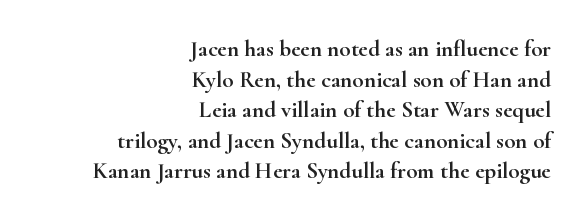
The paragraph has a hard right edge and a soft left edge. Is there much room between lines? A standard amount, neither cramped nor airy. This sample uses plain, unmodified letter spacing. Ordinary non-slanted type is in use. Descenders are the only things crossing below the line.
